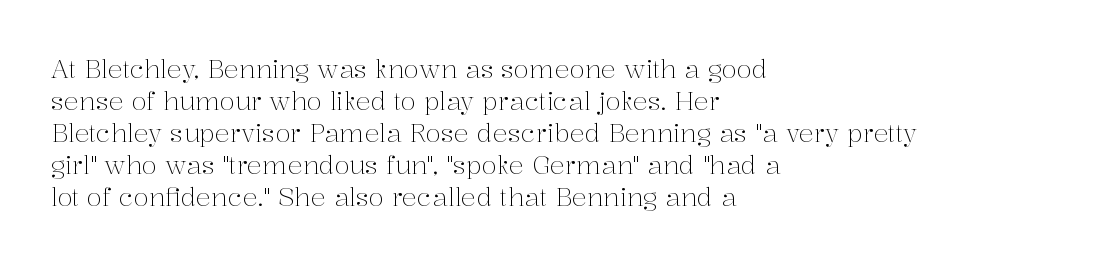
Q: Is the text bold? A: No.
Q: Is the text italic (slanted)? A: No, it is upright.
Q: Is the text underlined? A: No.
Q: How is the paragraph aligned? A: Left-aligned.
Q: Is the spacing between letters normal or unusually wide? A: Normal.
Q: Is the spacing between lines tight, normal or loose? A: Normal.
